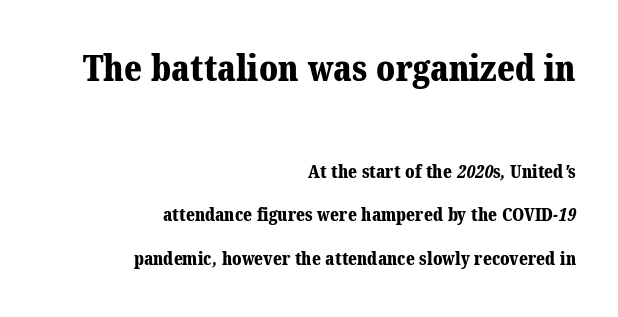
The image shows 36 px bold serif type; set right-aligned, loose line spacing (2.42x), normal letter spacing, not underlined; the first (top) block is 2.0x larger; medium stroke contrast and a medium x-height.
